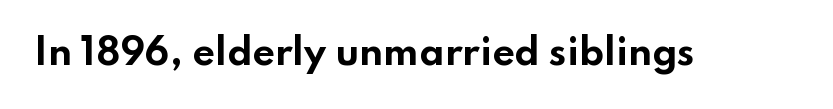
Q: Is the text bold? A: Yes.
Q: Is the text italic (slanted)? A: No, it is upright.
Q: Is the typeface a serif or a sans-serif typeface? A: Sans-serif.
Q: Is the text underlined? A: No.
Q: Is the spacing between letters normal or unusually wide? A: Normal.
Q: Width (condensed, normal, or wide)? A: Wide.
Q: Stroke contrast? A: Low.
Q: x-height? A: Small.
Q: Monospaced? A: No.
